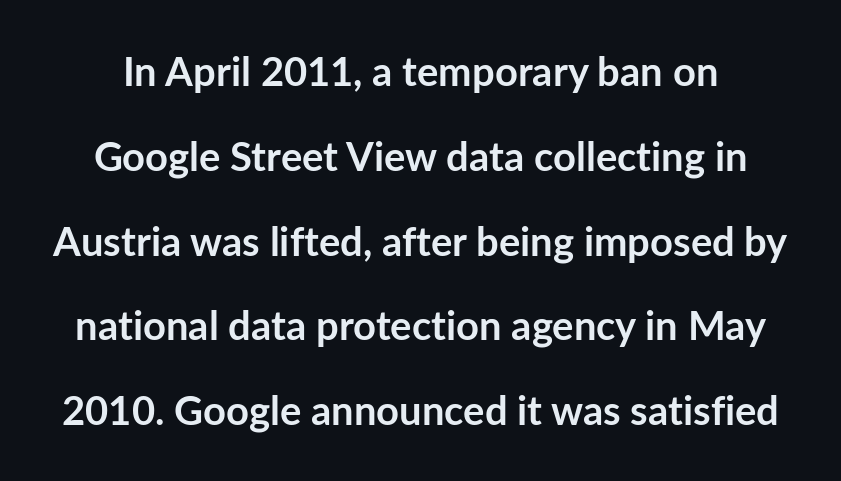
Q: Is the text bold? A: Yes.
Q: Is the text italic (slanted)? A: No, it is upright.
Q: Is the typeface a serif or a sans-serif typeface? A: Sans-serif.
Q: Is the text underlined? A: No.
Q: Is the spacing between letters normal or unusually wide? A: Normal.
Q: Is the spacing between lines tight, normal or loose? A: Loose.
Q: Width (condensed, normal, or wide)? A: Normal.
Q: Stroke contrast? A: Low.
Q: x-height? A: Medium.
Q: Monospaced? A: No.
